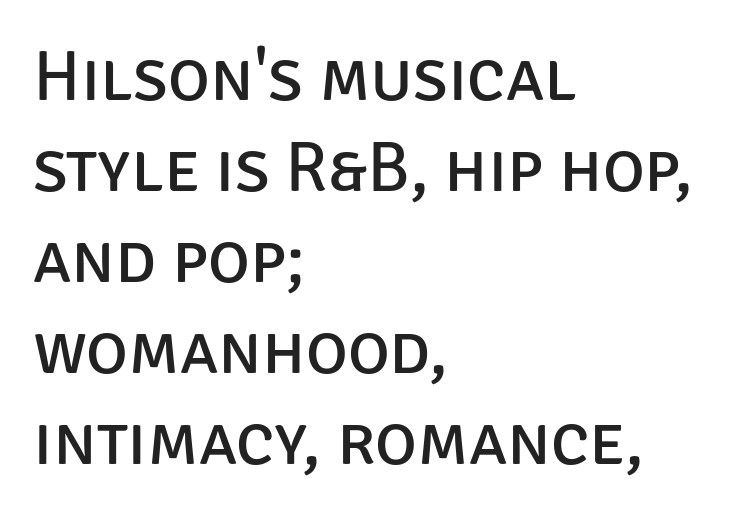
The image shows 71 px regular-weight sans-serif type, upright; set left-aligned, normal line spacing (1.28x), normal letter spacing, not underlined; low stroke contrast and a large x-height.
